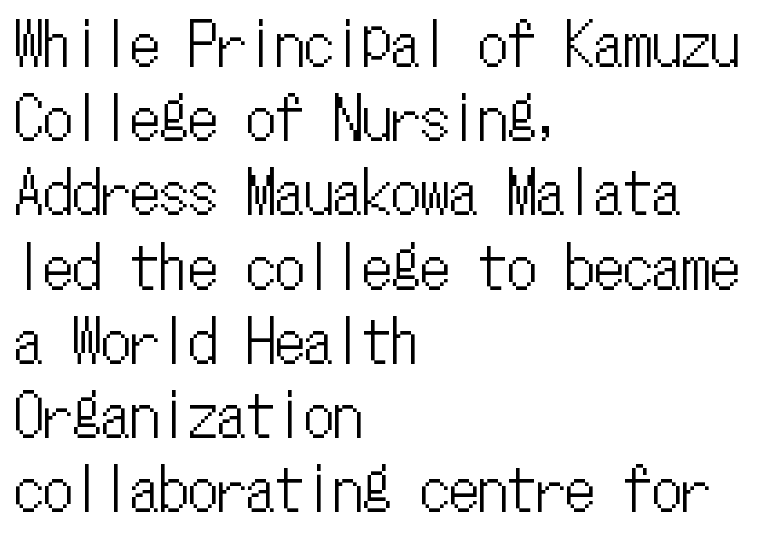
{"italic": "no", "width": "condensed", "stroke_contrast": "low", "x_height": "medium", "monospaced": "yes", "underline": "no", "align": "left", "line_spacing": "normal", "line_spacing_ratio": 1.28, "letter_spacing": "normal", "letter_spacing_em": 0.0, "glyph_px": 58}
